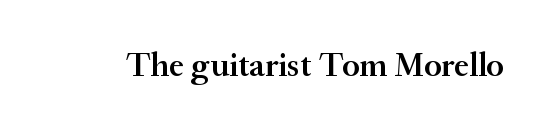
{"serif": "yes", "italic": "no", "bold": "semi", "weight": "semibold", "width": "normal", "stroke_contrast": "medium", "x_height": "small", "monospaced": "no", "underline": "no", "letter_spacing": "normal", "letter_spacing_em": 0.0, "glyph_px": 34}
